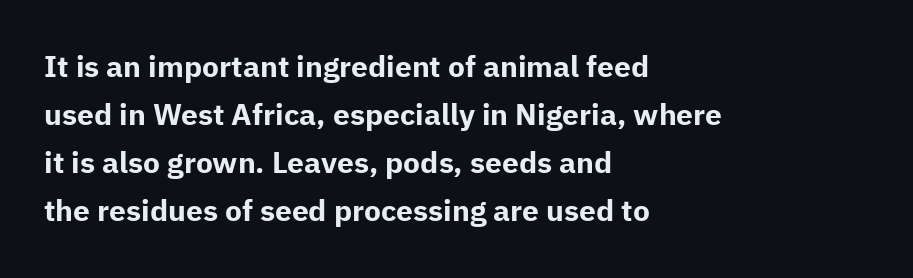
Is there much room between lines? A standard amount, neither cramped nor airy. I'd call this a sans setting — the letters go barefoot. Short and long lines alike share a common starting point at left. Honestly, the letter spacing is just normal — you wouldn't notice it. Here the designer chose a conventional face with non-uniform glyph widths.
